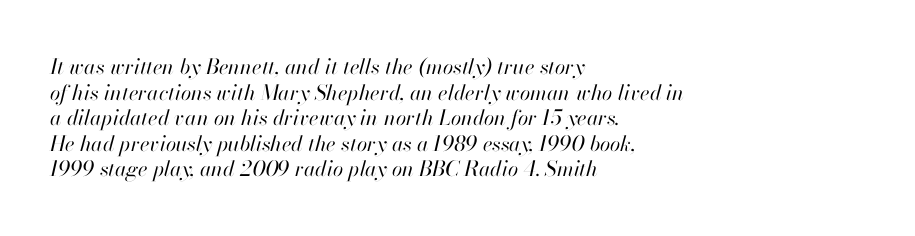
The image shows 21 px text type, italic (leaning right); set left-aligned, line spacing 1.22x, normal letter spacing, not underlined.
